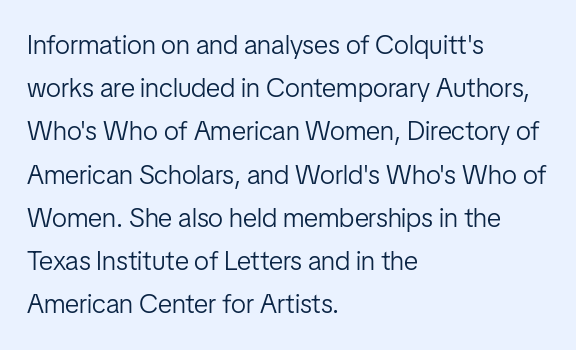
Q: Is the text bold? A: No.
Q: Is the text italic (slanted)? A: No, it is upright.
Q: Is the text underlined? A: No.
Q: How is the paragraph aligned? A: Left-aligned.
Q: Is the spacing between letters normal or unusually wide? A: Normal.
Q: Is the spacing between lines tight, normal or loose? A: Normal.
